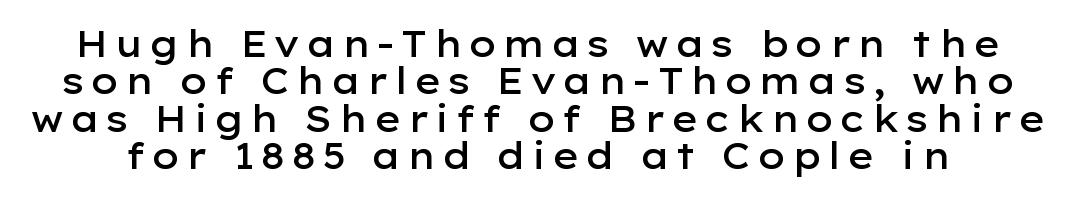
Spacing verdict: proportional, widths tailored to each character. Set as a demibold, roughly 600 on the weight scale. The typography opts for an upright posture over an oblique one. Words float on clear page, feet unadorned. Horizontal bands of white between lines are thin slivers.
